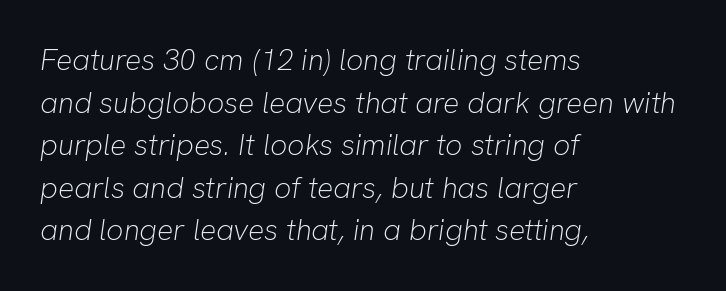
The face used here is proportionally spaced, like ordinary book or web type. Slant detected: the letters are inclined. Check the space under the baseline: it is left empty. The paragraph shown leans on its left margin. Summary of vertical rhythm: regular, with standard interline spacing.
